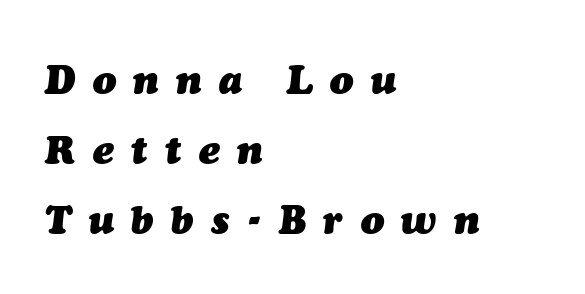
Q: Is the text bold? A: Yes.
Q: Is the text italic (slanted)? A: Yes, it leans right by about 7 degrees.
Q: Is the text underlined? A: No.
Q: How is the paragraph aligned? A: Left-aligned.
Q: Is the spacing between letters normal or unusually wide? A: Unusually wide.
Q: Width (condensed, normal, or wide)? A: Normal.
Q: Stroke contrast? A: Medium.
Q: x-height? A: Medium.
Q: Monospaced? A: No.
